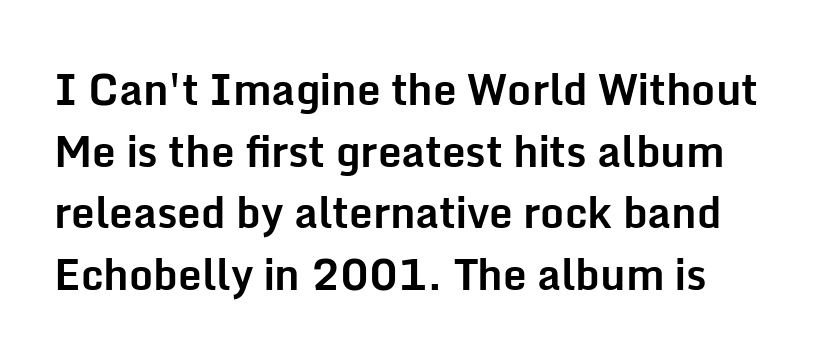
{"serif": "no", "italic": "no", "bold": "yes", "weight": "bold", "width": "normal", "stroke_contrast": "low", "x_height": "medium", "monospaced": "no", "underline": "no", "align": "left", "line_spacing": "normal", "line_spacing_ratio": 1.47, "letter_spacing": "normal", "letter_spacing_em": 0.0, "glyph_px": 42}
